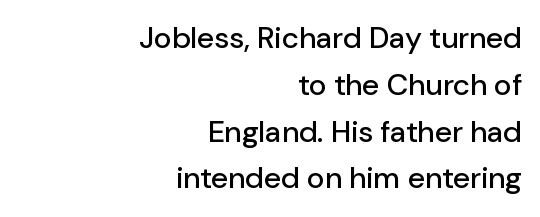
{"serif": "no", "italic": "no", "width": "normal", "stroke_contrast": "low", "x_height": "medium", "monospaced": "no", "underline": "no", "align": "right", "line_spacing": "normal", "line_spacing_ratio": 1.56, "letter_spacing": "normal", "letter_spacing_em": 0.0, "glyph_px": 30}
